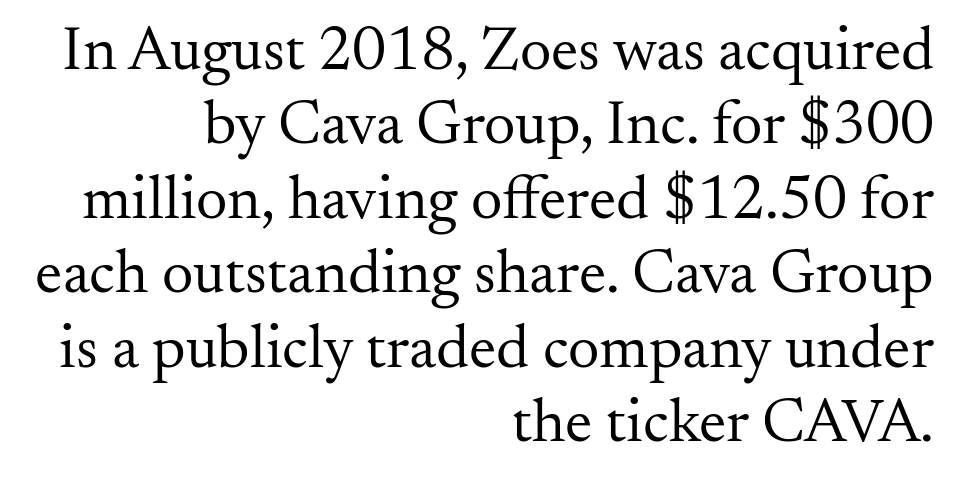
{"serif": "yes", "italic": "no", "bold": "no", "weight": "regular", "width": "normal", "stroke_contrast": "medium", "x_height": "small", "monospaced": "no", "underline": "no", "align": "right", "line_spacing_ratio": 1.2, "letter_spacing": "normal", "letter_spacing_em": 0.0, "glyph_px": 62}
